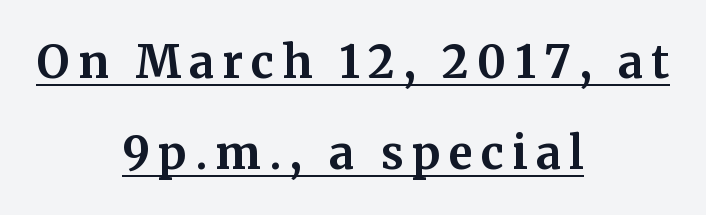
The leading is generous, giving the passage an open texture. The strokes are fattened all the way to bold. Each letter keeps its own natural width here, so spacing adapts to shape. Every row of glyphs is offset so its center matches the block's center. The type sits square on the baseline with zero lean. You can tell from the footed stems that serif type was used.
